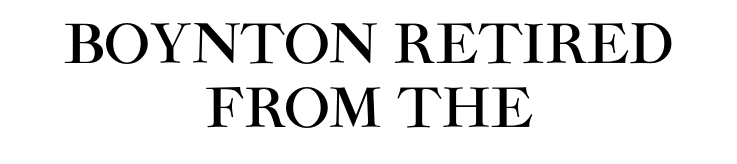
{"serif": "no", "italic": "no", "width": "normal", "stroke_contrast": "high", "x_height": "large", "monospaced": "no", "underline": "no", "align": "center", "line_spacing_ratio": 1.19, "letter_spacing": "normal", "letter_spacing_em": 0.0, "glyph_px": 54}
